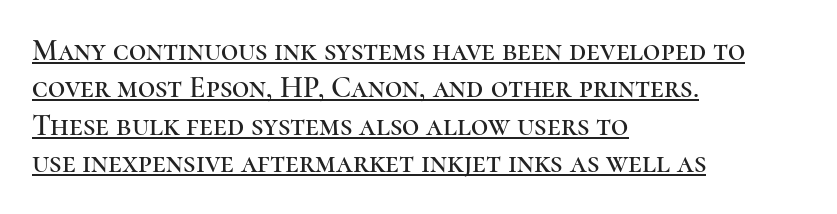
Q: Is the text italic (slanted)? A: No, it is upright.
Q: Is the typeface a serif or a sans-serif typeface? A: Serif.
Q: Is the text underlined? A: Yes.
Q: How is the paragraph aligned? A: Left-aligned.
Q: Is the spacing between letters normal or unusually wide? A: Normal.
Q: Is the spacing between lines tight, normal or loose? A: Normal.
Q: Width (condensed, normal, or wide)? A: Normal.
Q: Stroke contrast? A: High.
Q: x-height? A: Medium.
Q: Monospaced? A: No.
